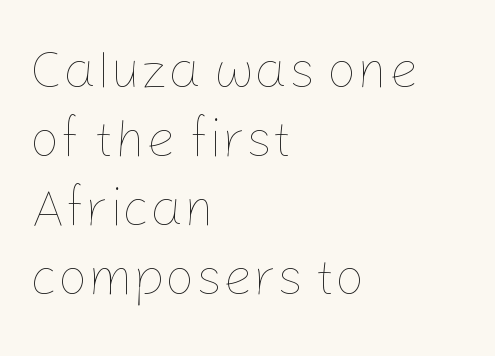
Descenders are the only things crossing below the line. Summary of vertical rhythm: regular, with standard interline spacing. Here the glyphs are tracked normally, forming tight word shapes. Reading down the block, your eye returns to a fixed left position each line.
